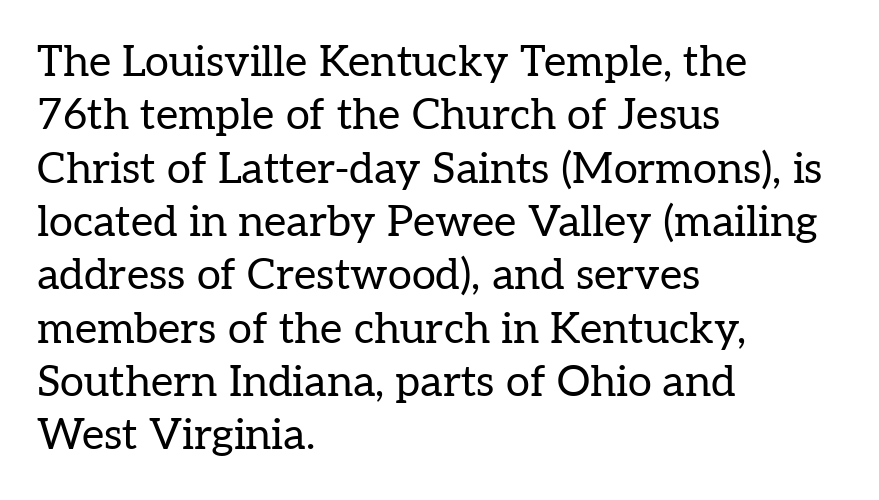
Q: Is the text bold? A: No.
Q: Is the text italic (slanted)? A: No, it is upright.
Q: Is the typeface a serif or a sans-serif typeface? A: Serif.
Q: Is the text underlined? A: No.
Q: How is the paragraph aligned? A: Left-aligned.
Q: Is the spacing between letters normal or unusually wide? A: Normal.
Q: Width (condensed, normal, or wide)? A: Normal.
Q: Stroke contrast? A: Low.
Q: x-height? A: Medium.
Q: Monospaced? A: No.
